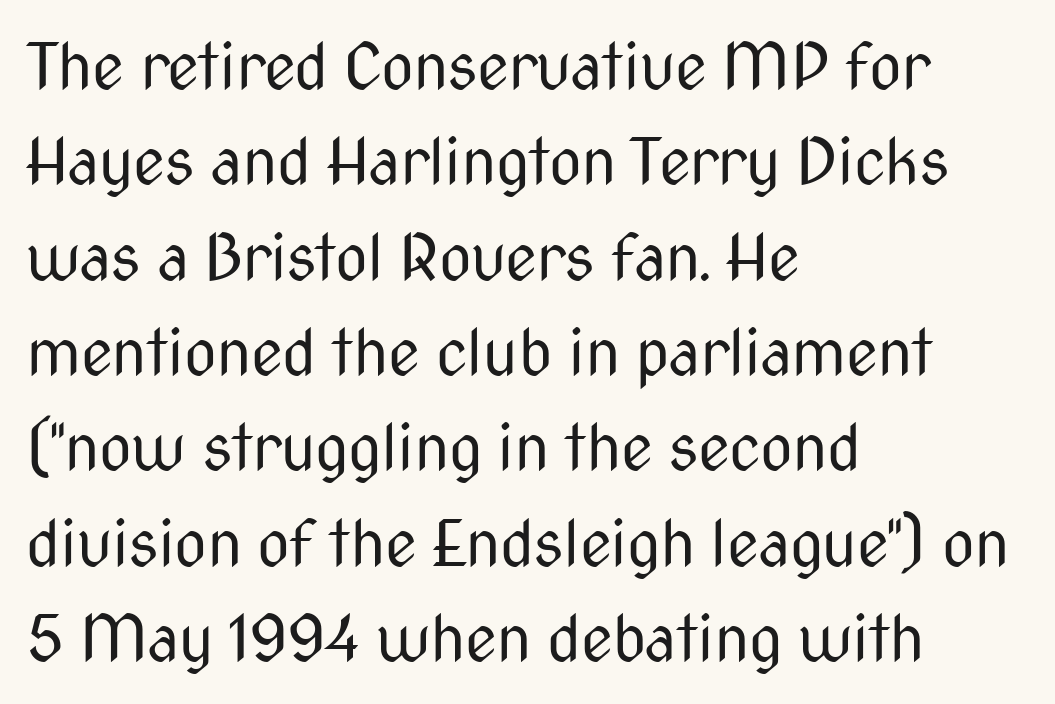
{"serif": "no", "italic": "no", "bold": "no", "weight": "regular", "width": "condensed", "stroke_contrast": "medium", "x_height": "medium", "monospaced": "no", "underline": "no", "align": "left", "line_spacing": "normal", "line_spacing_ratio": 1.49, "letter_spacing": "normal", "letter_spacing_em": 0.0, "glyph_px": 64}
